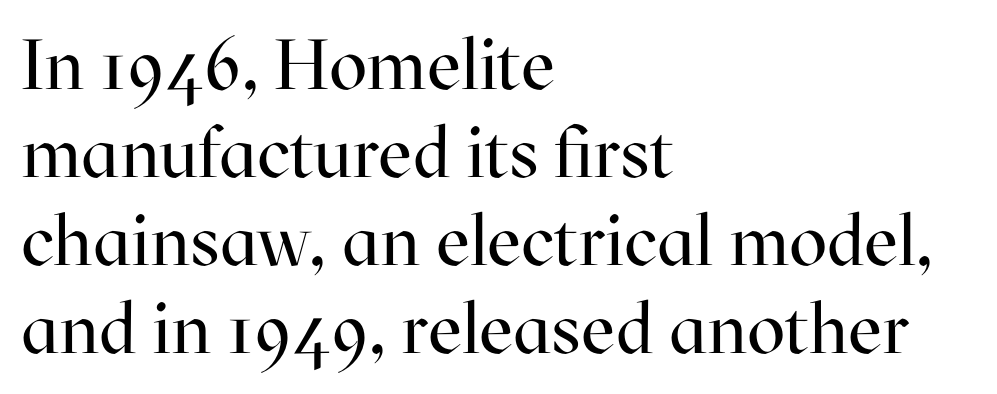
{"serif": "yes", "italic": "no", "bold": "no", "weight": "regular", "width": "normal", "stroke_contrast": "high", "x_height": "medium", "monospaced": "no", "underline": "no", "align": "left", "line_spacing_ratio": 1.24, "letter_spacing": "normal", "letter_spacing_em": 0.0, "glyph_px": 71}
